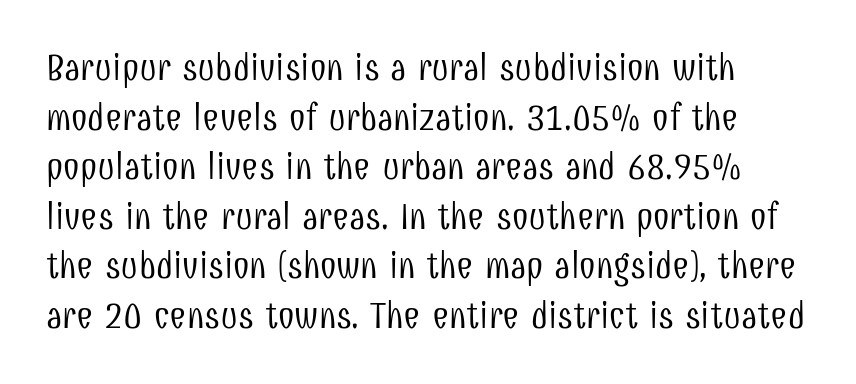
The typesetting does not lean heavy: it is not bold. The block of text has a typical density, with ordinary space between rows. Quick note: underline off. Does extra space separate the letters? No, they use regular spacing.
